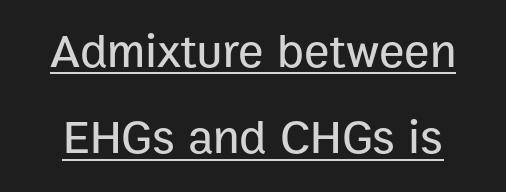
The designer went with a sans here, leaving each stem footless. Every stem runs plumb, perpendicular to the baseline. Underline: present. Here the designer chose a conventional face with non-uniform glyph widths.
